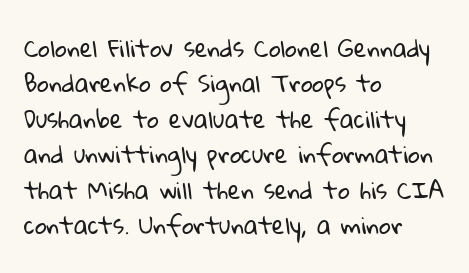
Every row of glyphs begins at an identical x-position on the left. What stands out about the letter spacing? Nothing — it is the standard amount. Regarding leading, the lines here are spaced in the standard way. Weight: in the light-to-regular range. The space directly below the letters is spotless.
